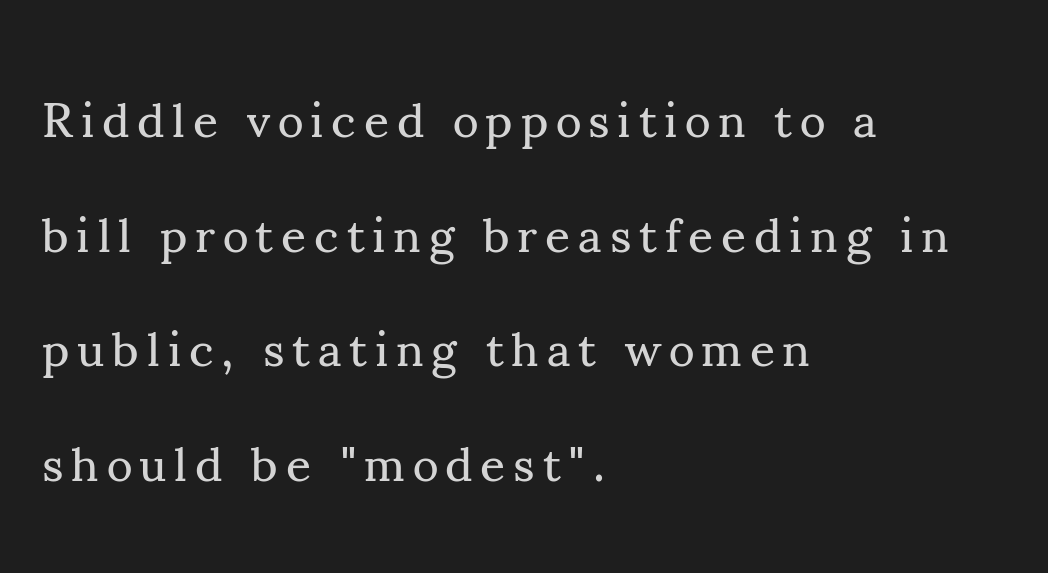
{"serif": "yes", "italic": "no", "bold": "no", "weight": "regular", "width": "normal", "stroke_contrast": "medium", "x_height": "small", "monospaced": "no", "underline": "no", "align": "left", "line_spacing": "loose", "line_spacing_ratio": 2.34, "glyph_px": 49}
